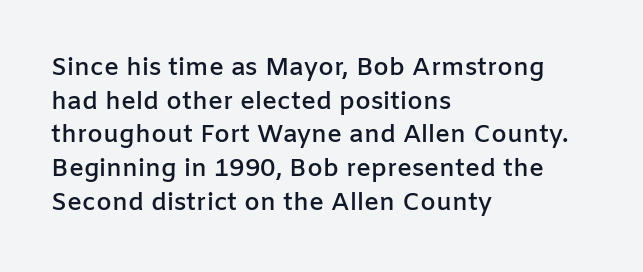
The image shows 25 px text type, upright; set left-aligned, normal line spacing (1.35x), normal letter spacing, not underlined.
